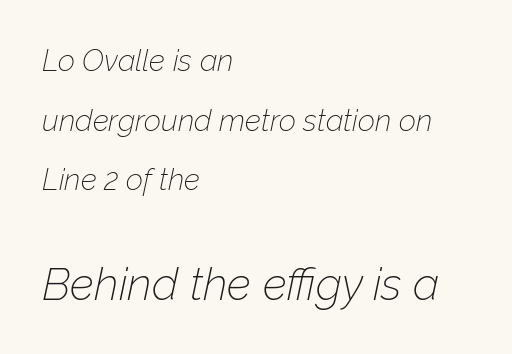
{"italic": "yes", "lean": "right", "slant_degrees": 12, "bold": "no", "weight": "thin", "width": "normal", "stroke_contrast": "low", "x_height": "medium", "monospaced": "no", "underline": "no", "align": "left", "line_spacing": "loose", "line_spacing_ratio": 1.99, "letter_spacing": "normal", "letter_spacing_em": 0.0, "larger_block": "second", "size_ratio": 1.5, "glyph_px": 45}
